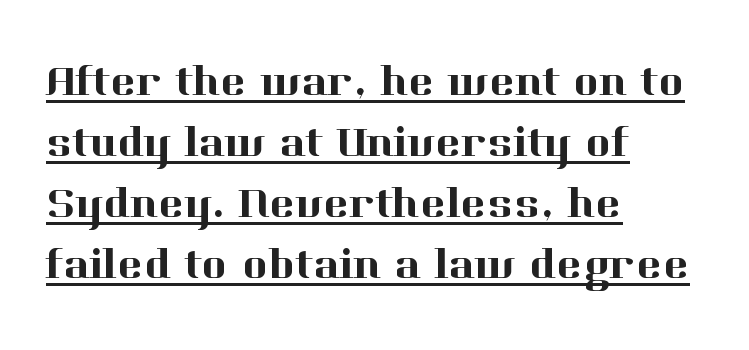
The image shows 44 px serif type, upright; set left-aligned, normal line spacing (1.39x), normal letter spacing, underlined; high stroke contrast and a medium x-height.
